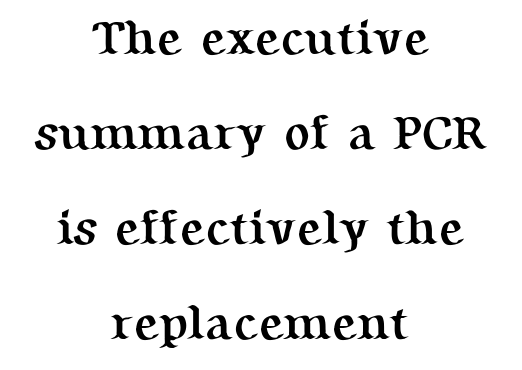
The image shows 48 px semibold serif type, upright; set centered, loose line spacing (1.98x), normal letter spacing, not underlined; medium stroke contrast and a medium x-height.
